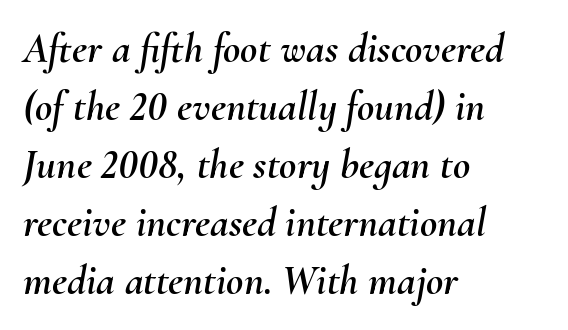
The image shows 42 px text type, italic (leaning right); set left-aligned, normal line spacing (1.38x), normal letter spacing, not underlined; medium stroke contrast and a small x-height.
